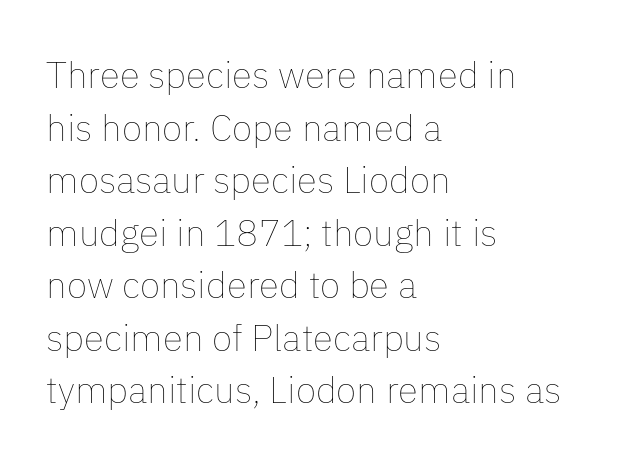
{"italic": "no", "bold": "no", "weight": "thin", "width": "normal", "stroke_contrast": "low", "x_height": "medium", "monospaced": "no", "underline": "no", "align": "left", "line_spacing": "normal", "line_spacing_ratio": 1.42, "letter_spacing": "normal", "letter_spacing_em": 0.0, "glyph_px": 37}
